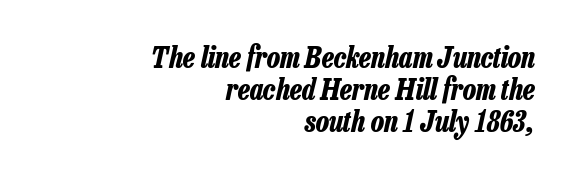
The image shows 29 px bold, condensed type, italic (leaning right); set right-aligned, tight line spacing (1.11x), normal letter spacing, not underlined; low stroke contrast and a medium x-height.
